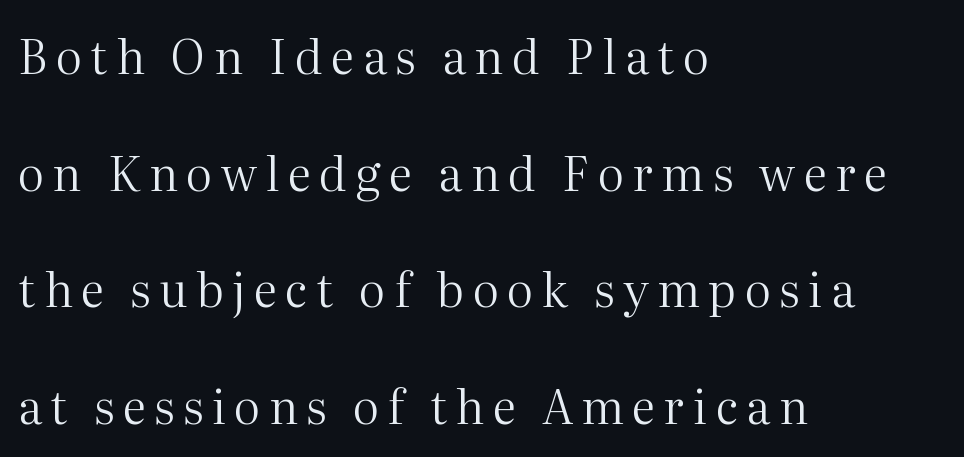
Q: Is the text bold? A: No.
Q: Is the text italic (slanted)? A: No, it is upright.
Q: Is the typeface a serif or a sans-serif typeface? A: Serif.
Q: Is the text underlined? A: No.
Q: How is the paragraph aligned? A: Left-aligned.
Q: Is the spacing between lines tight, normal or loose? A: Loose.
Q: Width (condensed, normal, or wide)? A: Normal.
Q: Stroke contrast? A: Medium.
Q: x-height? A: Medium.
Q: Monospaced? A: No.
